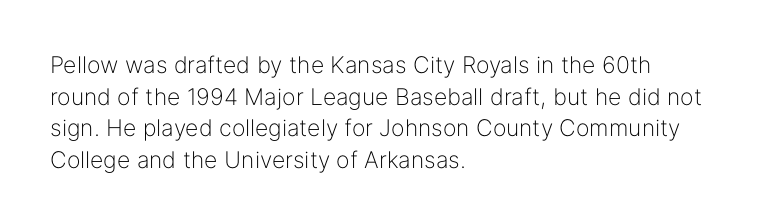
{"italic": "no", "bold": "no", "underline": "no", "align": "left", "line_spacing": "normal", "line_spacing_ratio": 1.37, "letter_spacing": "normal", "letter_spacing_em": 0.0, "glyph_px": 23}
